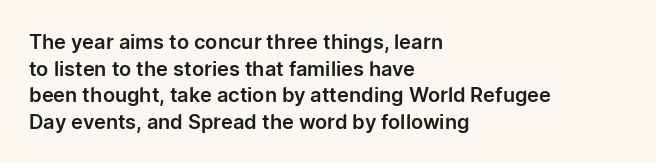
{"italic": "no", "underline": "no", "align": "left", "line_spacing": "normal", "line_spacing_ratio": 1.33, "letter_spacing": "normal", "letter_spacing_em": 0.0, "glyph_px": 20}
